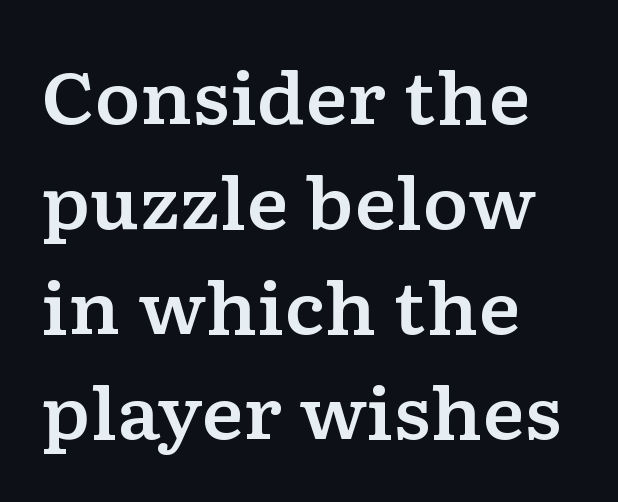
The image shows 70 px wide serif type, upright; set left-aligned, normal line spacing (1.5x), normal letter spacing, not underlined; low stroke contrast and a medium x-height.
